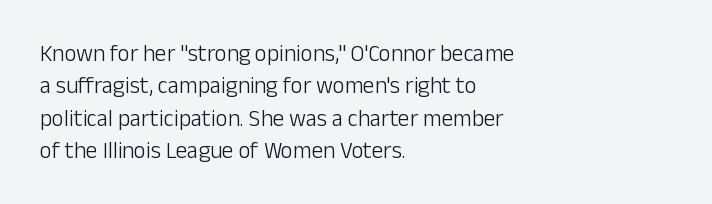
Q: Is the text bold? A: No.
Q: Is the text italic (slanted)? A: No, it is upright.
Q: Is the text underlined? A: No.
Q: How is the paragraph aligned? A: Left-aligned.
Q: Is the spacing between letters normal or unusually wide? A: Normal.
Q: Is the spacing between lines tight, normal or loose? A: Normal.
